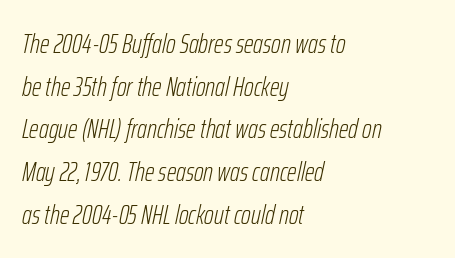
The image shows 27 px text type, italic (leaning right); set left-aligned, normal line spacing (1.58x), normal letter spacing, not underlined.
